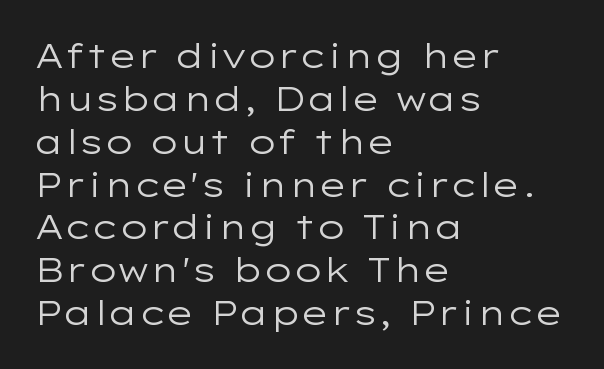
Q: Is the text bold? A: No.
Q: Is the text italic (slanted)? A: No, it is upright.
Q: Is the typeface a serif or a sans-serif typeface? A: Sans-serif.
Q: Is the text underlined? A: No.
Q: How is the paragraph aligned? A: Left-aligned.
Q: Is the spacing between letters normal or unusually wide? A: Normal.
Q: Is the spacing between lines tight, normal or loose? A: Normal.
Q: Width (condensed, normal, or wide)? A: Wide.
Q: Stroke contrast? A: Low.
Q: x-height? A: Medium.
Q: Monospaced? A: No.
